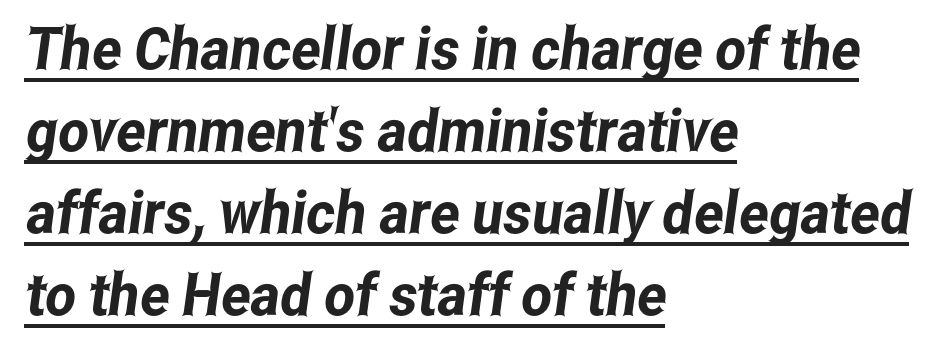
The leading is moderate, giving the passage an even texture. Standard letterfit; no display-style spreading of the glyphs. Nope, no serifs anywhere on these letters. The passage shown is typed in a proportional face where columns would drift. Is there an underline? Yes — a line sits under the letters. Leftover space on each line is placed entirely after the last word.
